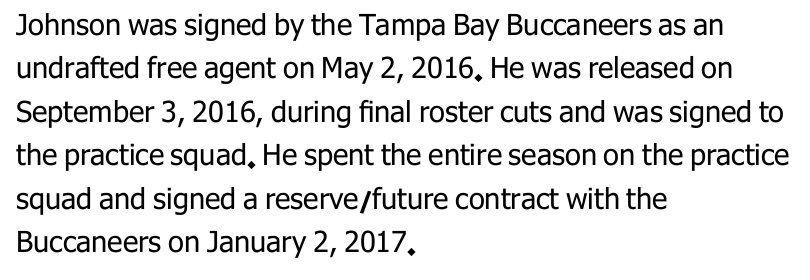
Descender tails drop into unmarked territory. This sample uses an upright cut, with every glyph sitting square on the baseline. These lines keep a tight, regular rhythm from letter to letter. Left-aligned paragraph, ragged on the right. These glyphs show unthickened strokes, regular width or finer. Check where the strokes stop: nothing finishes them off — pure sans.
